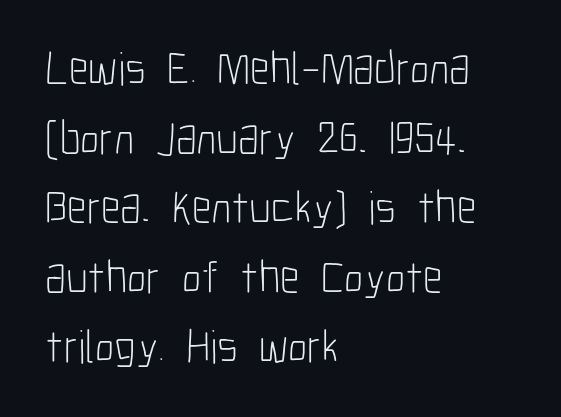
{"serif": "no", "italic": "no", "bold": "no", "weight": "light", "width": "condensed", "stroke_contrast": "low", "x_height": "medium", "monospaced": "no", "underline": "no", "align": "left", "line_spacing": "normal", "line_spacing_ratio": 1.48, "letter_spacing": "normal", "letter_spacing_em": 0.0, "glyph_px": 47}
